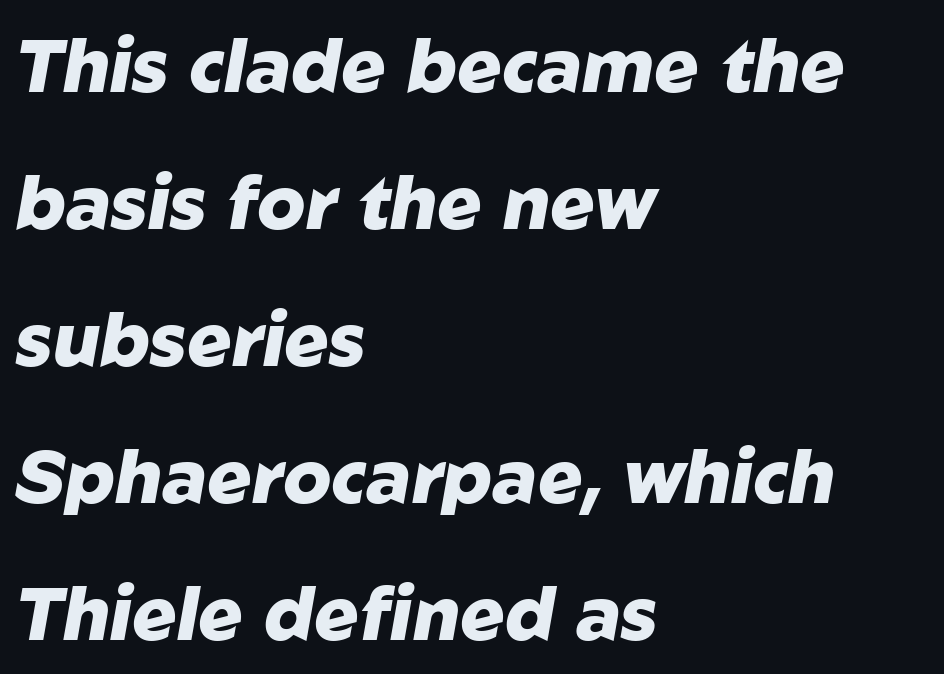
The image shows 74 px heavy type, italic (leaning right); set left-aligned, line spacing 1.85x, normal letter spacing, not underlined; low stroke contrast and a medium x-height.
